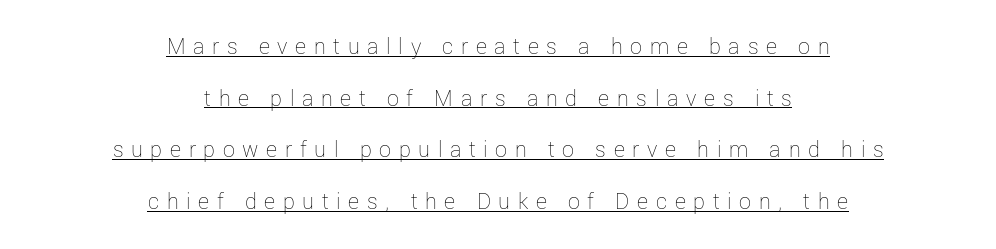
Compared with undecorated copy, this sample adds a rule below the words. In terms of letterspacing, this is a distinctly airy, spread setting. This is not heavy type; no bold has been used. The lettering holds an erect, upright posture throughout. Baseline-to-baseline distance is far greater than the letter height. This sample is center-justified, so both line endings float freely.
